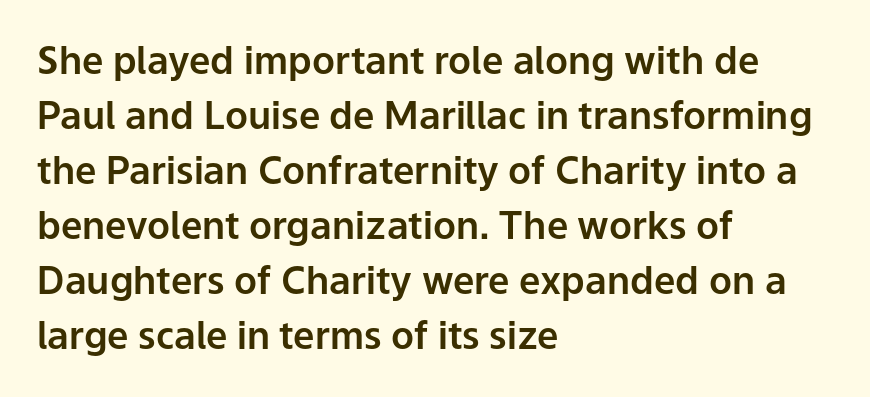
Compared with a centered layout, this one pins lines to the left instead. The lines sit at an ordinary, default distance from one another. In terms of posture, this sample is upright. Descenders hang freely into open space. The text was rendered using a sans face with plain stroke endings. This sample has the flowing, uneven cadence of proportional lettering.
